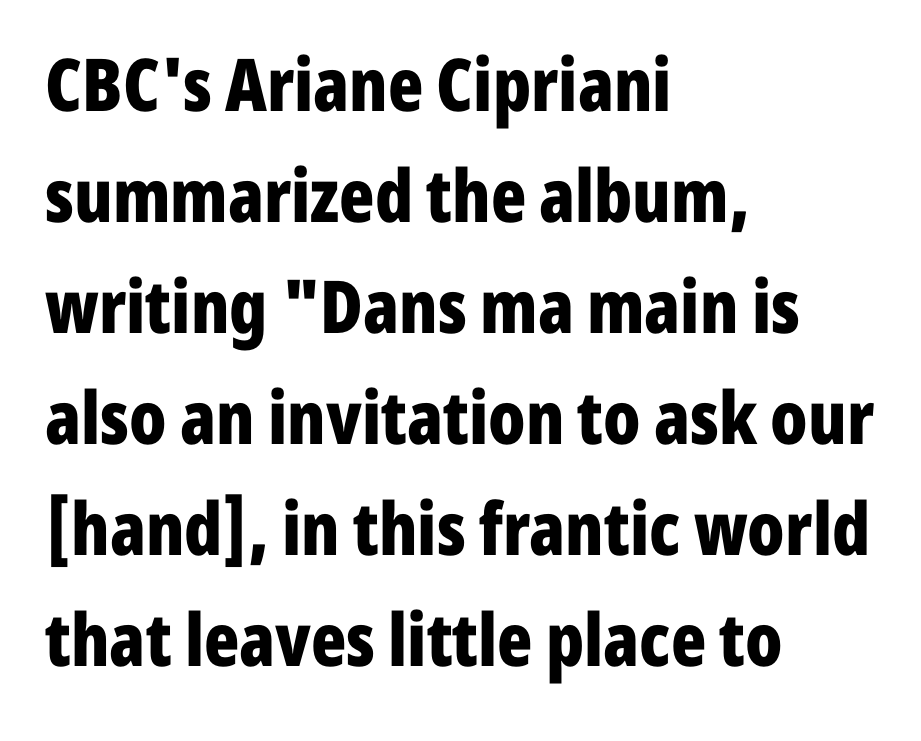
There is no visible air inserted between adjacent glyphs. The passage is arranged the way most books set body copy — flush left. Font category for this specimen: sans-serif. Weight check: bold — yes, fully.
